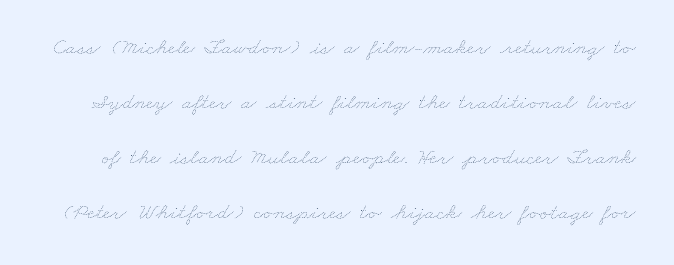
In terms of leading, this rendering errs on the spacious side. A quiet, ordinary-to-light weight characterises the typeface. The glyphs are unaccompanied by any horizontal stroke below them. Between one letter and the next there's only the usual sliver of space.
